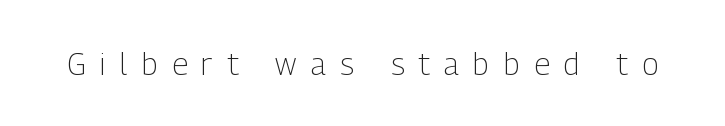
The image shows 31 px light, condensed sans-serif type, upright; set unusually wide letter spacing (+0.46 em), not underlined; low stroke contrast and a medium x-height.
